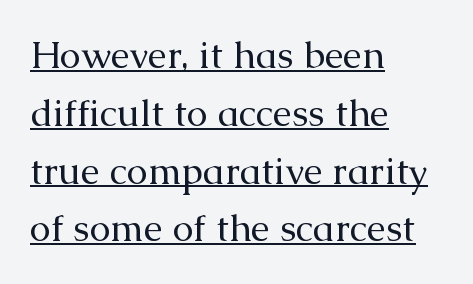
Looks like regular typesetting: each glyph gets only the width it needs. Counters stay open thanks to moderate or lighter strokes. The vertical gap from one line to the next is medium. Notice how a bar underscores the lettering throughout.
